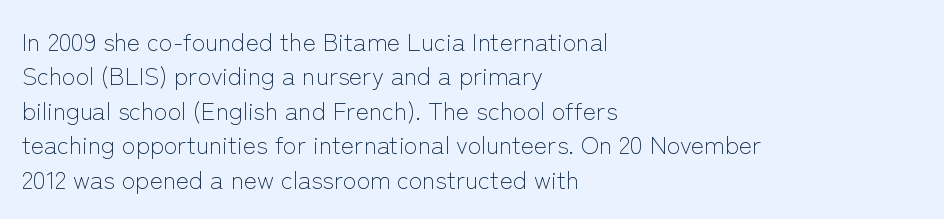
The image shows 25 px text type, upright; set left-aligned, normal line spacing (1.38x), normal letter spacing, not underlined.
